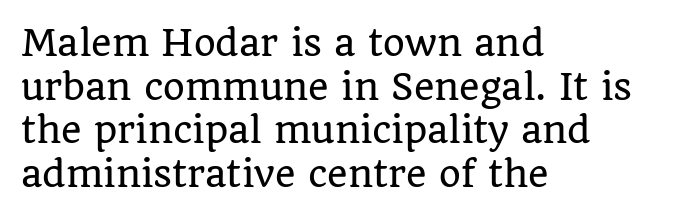
Q: Is the text italic (slanted)? A: No, it is upright.
Q: Is the typeface a serif or a sans-serif typeface? A: Serif.
Q: Is the text underlined? A: No.
Q: How is the paragraph aligned? A: Left-aligned.
Q: Is the spacing between letters normal or unusually wide? A: Normal.
Q: Is the spacing between lines tight, normal or loose? A: Normal.
Q: Width (condensed, normal, or wide)? A: Normal.
Q: Stroke contrast? A: Low.
Q: x-height? A: Large.
Q: Monospaced? A: No.
